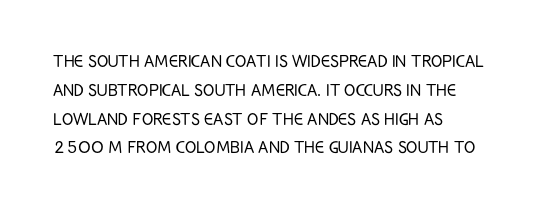
Each new line begins a customary step beneath the previous one. Stems here are at most as thick as an everyday book face. Words appear dense and cohesive because spacing is normal. Descenders hang freely into open space. The axis of the letterforms is exactly vertical.
